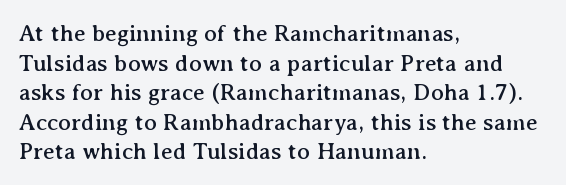
The rag falls on the right side of this text block. This sample uses an upright cut, with every glyph sitting square on the baseline. This sample uses plain, unmodified letter spacing. The strip under each line holds only bare page.
